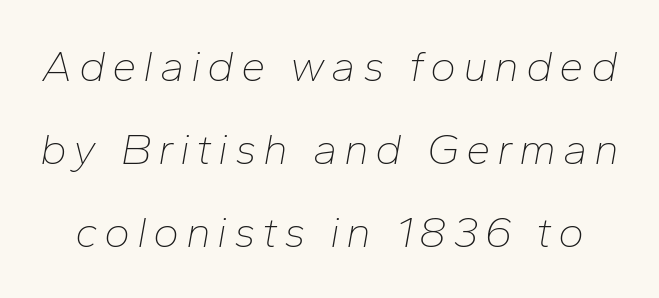
{"italic": "yes", "lean": "right", "slant_degrees": 10, "bold": "no", "weight": "thin", "width": "normal", "stroke_contrast": "low", "x_height": "medium", "monospaced": "no", "underline": "no", "line_spacing_ratio": 1.89, "glyph_px": 44}
